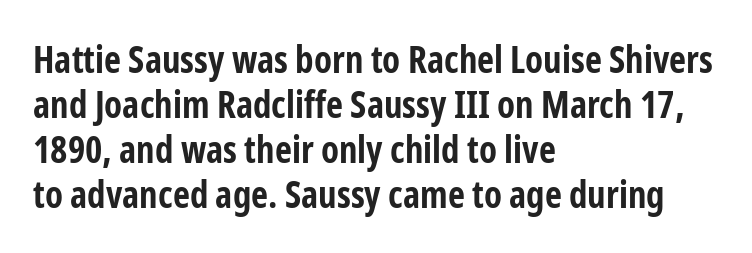
The image shows 37 px bold, condensed sans-serif type, upright; set left-aligned, line spacing 1.22x, normal letter spacing, not underlined; low stroke contrast and a medium x-height.
